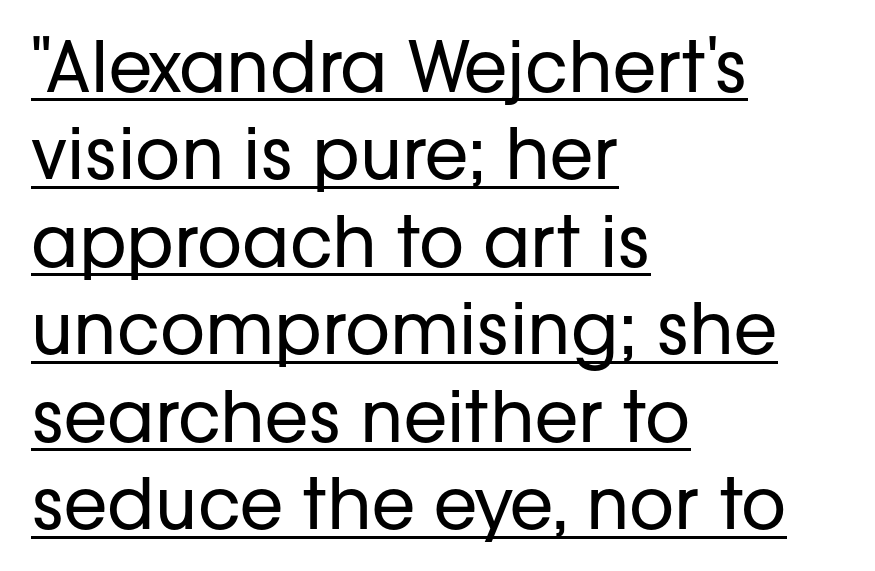
In CSS terms this would be text-align: left. Is there an underline? Yes — a line sits under the letters. Posture: straight, roman, zero tilt. In terms of leading, this rendering sits right in the middle. Each letter keeps its own natural width here, so spacing adapts to shape. The gaps between neighbouring characters are ordinary and unremarkable.
